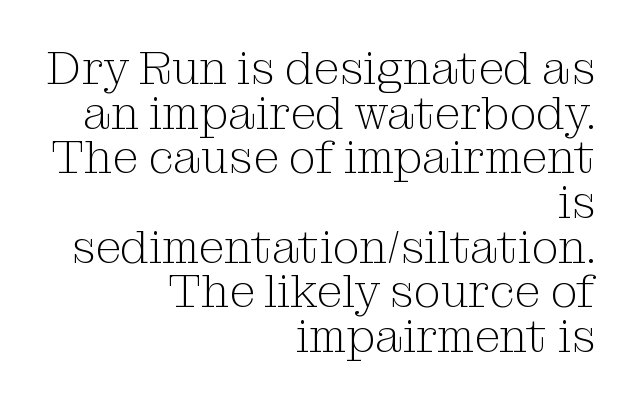
Q: Is the text bold? A: No.
Q: Is the text italic (slanted)? A: No, it is upright.
Q: Is the typeface a serif or a sans-serif typeface? A: Serif.
Q: Is the text underlined? A: No.
Q: How is the paragraph aligned? A: Right-aligned.
Q: Is the spacing between letters normal or unusually wide? A: Normal.
Q: Is the spacing between lines tight, normal or loose? A: Tight.
Q: Width (condensed, normal, or wide)? A: Normal.
Q: Stroke contrast? A: Medium.
Q: x-height? A: Medium.
Q: Monospaced? A: No.
